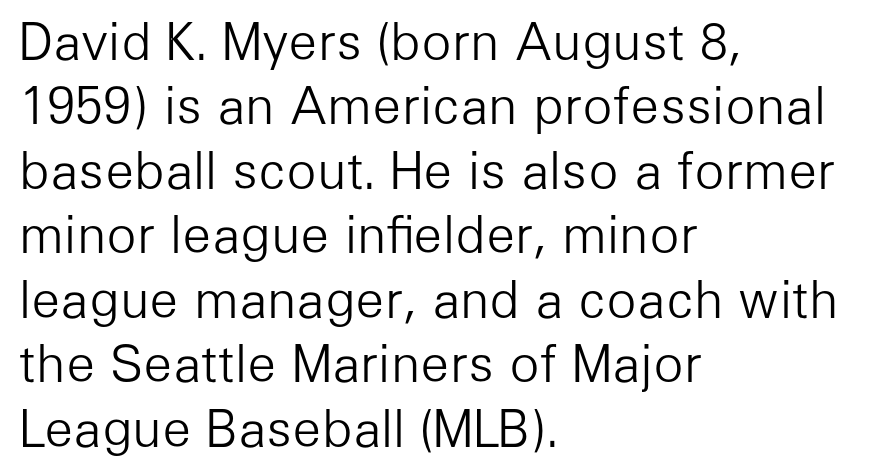
Stroke mass is kept to a normal reading level or below. Spacing between characters is what you'd get straight out of the box. A typesetter would label this face a sans. Horizontally, the lines are justified to the leading edge only.
